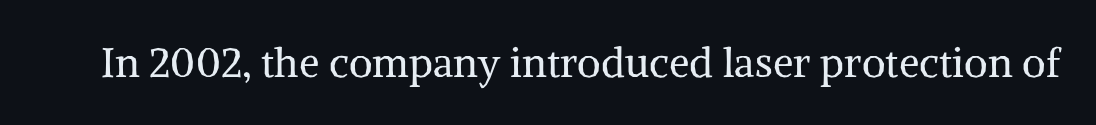
The glyphs are unaccompanied by any horizontal stroke below them. Here the designer chose a conventional face with non-uniform glyph widths. Are there feet on the stems? There are — it's a serif. The font sits on the lighter half of the weight spectrum, regular included.
